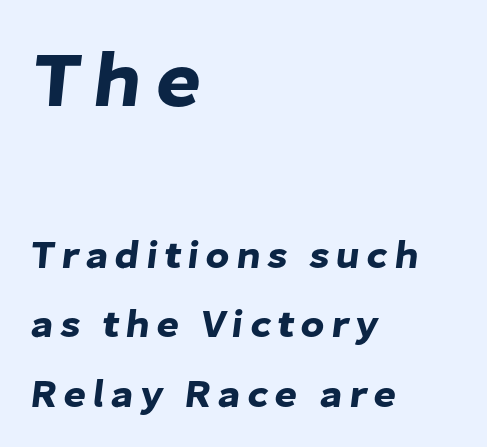
The image shows 78 px sans-serif type; set left-aligned, line spacing 1.77x, not underlined; the first (top) block is 2.0x larger; low stroke contrast and a medium x-height.
